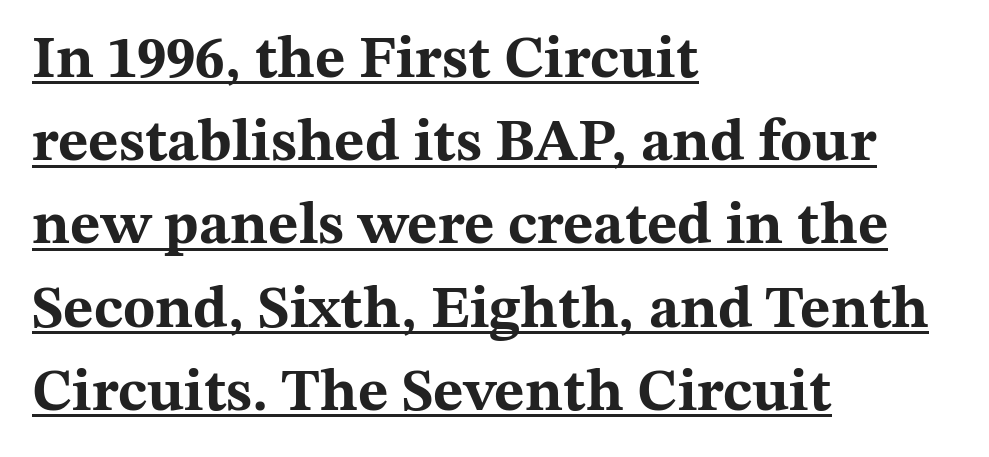
Q: Is the text bold? A: Yes.
Q: Is the text italic (slanted)? A: No, it is upright.
Q: Is the typeface a serif or a sans-serif typeface? A: Serif.
Q: Is the text underlined? A: Yes.
Q: How is the paragraph aligned? A: Left-aligned.
Q: Is the spacing between letters normal or unusually wide? A: Normal.
Q: Is the spacing between lines tight, normal or loose? A: Normal.
Q: Width (condensed, normal, or wide)? A: Wide.
Q: Stroke contrast? A: Medium.
Q: x-height? A: Medium.
Q: Monospaced? A: No.
